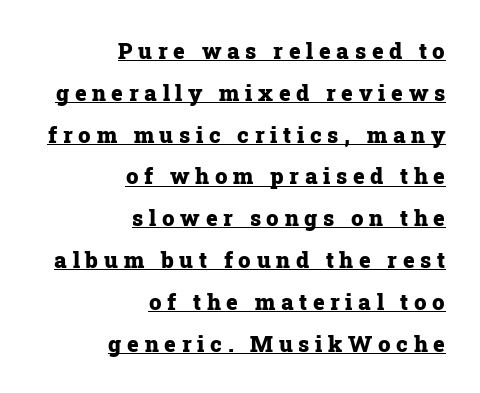
Q: Is the text bold? A: Yes.
Q: Is the text italic (slanted)? A: No, it is upright.
Q: Is the text underlined? A: Yes.
Q: How is the paragraph aligned? A: Right-aligned.
Q: Is the spacing between letters normal or unusually wide? A: Unusually wide.
Q: Is the spacing between lines tight, normal or loose? A: Loose.
